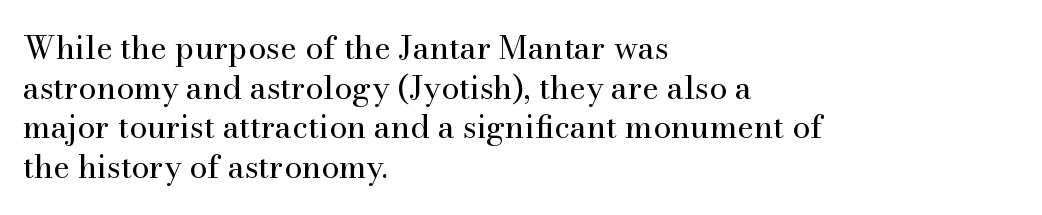
The rag falls on the right side of this text block. Decoration check: the copy has no underline. Is this a fixed-width face? No — the glyphs have proportional, varying widths. No extra tracking has been applied to these lines.
